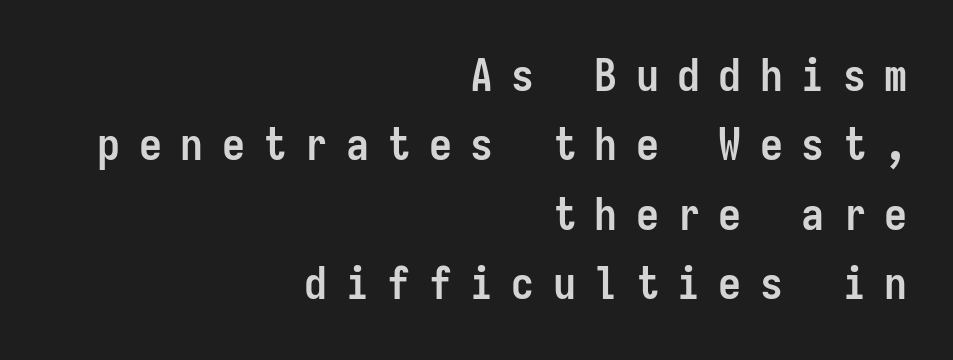
Q: Is the text bold? A: Yes.
Q: Is the text italic (slanted)? A: No, it is upright.
Q: Is the typeface a serif or a sans-serif typeface? A: Sans-serif.
Q: Is the text underlined? A: No.
Q: How is the paragraph aligned? A: Right-aligned.
Q: Is the spacing between letters normal or unusually wide? A: Unusually wide.
Q: Is the spacing between lines tight, normal or loose? A: Normal.
Q: Width (condensed, normal, or wide)? A: Condensed.
Q: Stroke contrast? A: Low.
Q: x-height? A: Medium.
Q: Monospaced? A: Yes.
